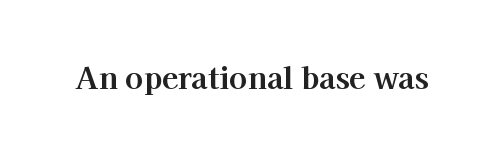
{"serif": "yes", "italic": "no", "bold": "yes", "weight": "bold", "width": "normal", "stroke_contrast": "high", "x_height": "medium", "monospaced": "no", "underline": "no", "letter_spacing": "normal", "letter_spacing_em": 0.0, "glyph_px": 30}
